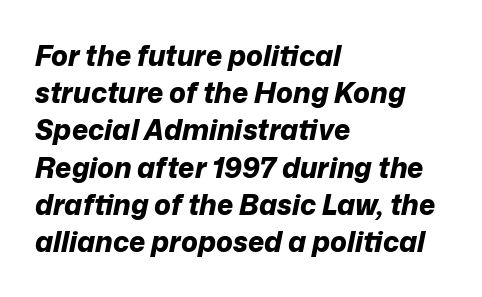
Every row of glyphs begins at an identical x-position on the left. The horizontal fit of the characters is conventional and even. The space between consecutive lines is moderate. Set as a true bold cut, around the 700 mark. The passage shown is typed in a proportional face where columns would drift.
